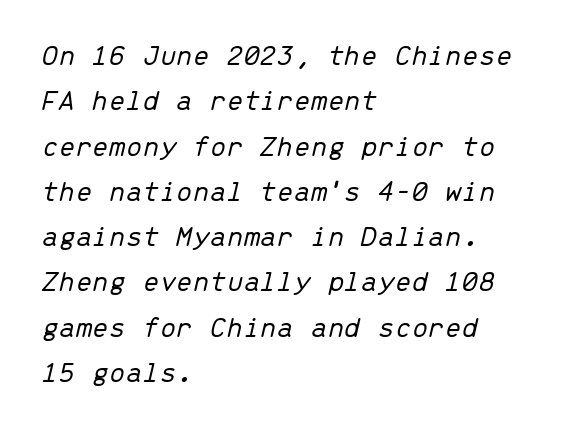
{"italic": "yes", "lean": "right", "slant_degrees": 13, "bold": "no", "weight": "light", "width": "normal", "stroke_contrast": "low", "x_height": "medium", "monospaced": "yes", "underline": "no", "align": "left", "line_spacing": "normal", "line_spacing_ratio": 1.51, "letter_spacing": "normal", "letter_spacing_em": 0.0, "glyph_px": 30}
